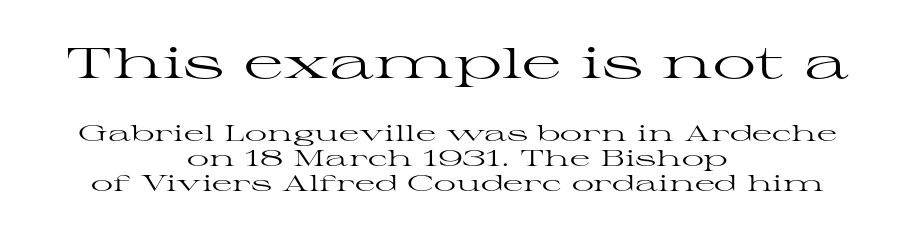
Quick note: underline off. The strokes are not fattened; the text isn't bold. This is serif lettering, the kind often seen in printed books. Baseline-to-baseline distance is barely more than the letter height. Top chunk: large. Bottom chunk: small. The passage is arranged like a title page — every line centered.
